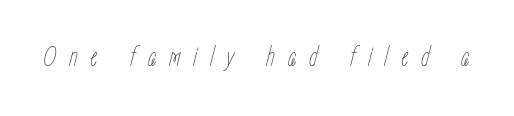
The font's italic variant was chosen for this text. The weight tops out at a normal text grade. The face used here is proportionally spaced, like ordinary book or web type. The horizontal fit of the characters is loose and conspicuously gappy. This rendering features lettering with no underline.
